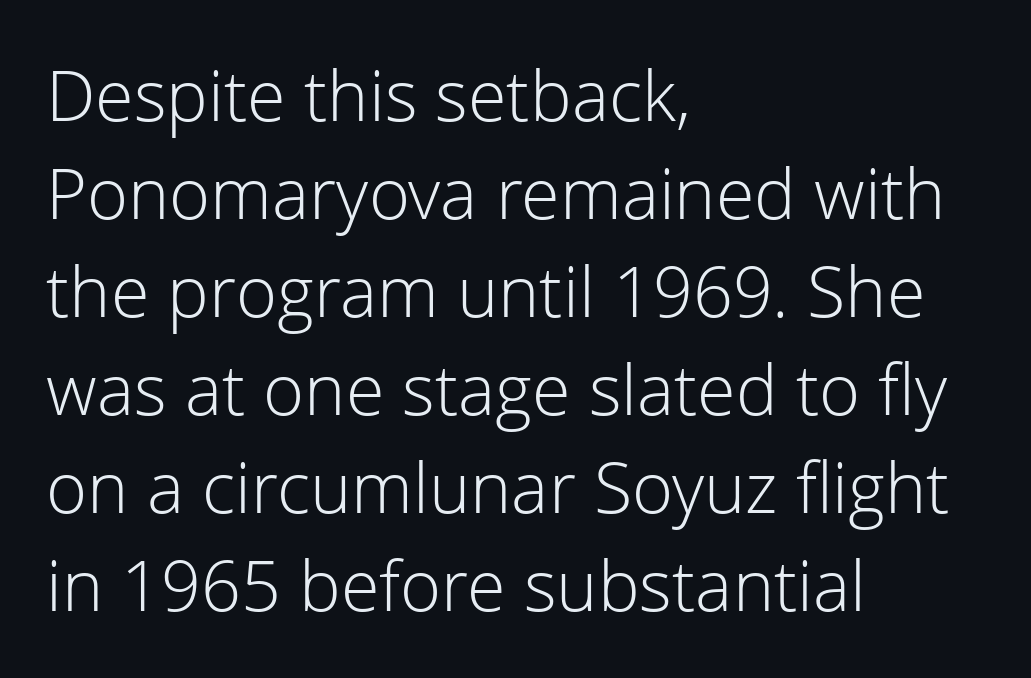
{"serif": "no", "italic": "no", "bold": "no", "weight": "light", "width": "normal", "stroke_contrast": "low", "x_height": "medium", "monospaced": "no", "underline": "no", "align": "left", "line_spacing": "normal", "line_spacing_ratio": 1.4, "letter_spacing": "normal", "letter_spacing_em": 0.0, "glyph_px": 70}
